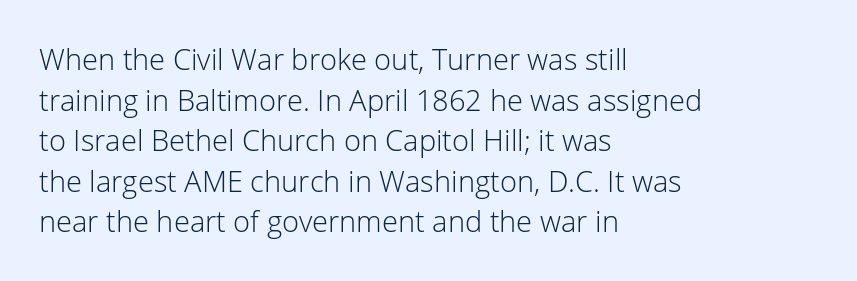
Left-aligned paragraph, ragged on the right. In terms of letterform style, serifs are entirely absent. The font is comparable to plain body text, perhaps lighter. Do the letters lean? They stand straight. Here the designer chose a conventional face with non-uniform glyph widths. A clean baseline with only descenders dipping below it.
